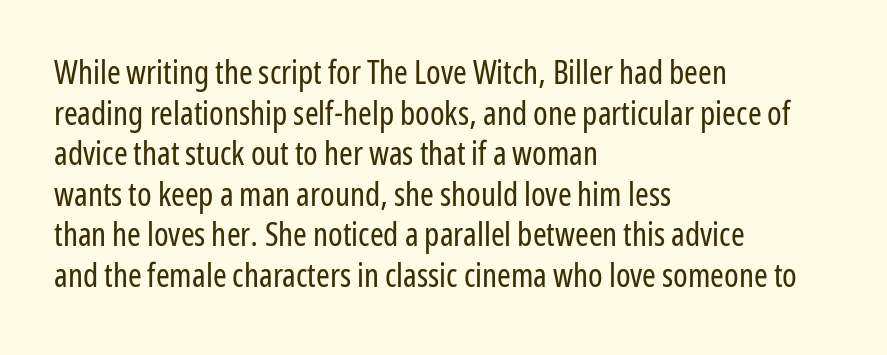
The words here are not underlined. Are there feet on the stems? There aren't — it's a sans. Does the lettering tilt? It doesn't — this is upright. Varying glyph widths throughout — classic text-font behaviour. The strokes are not fattened; the text isn't bold.
